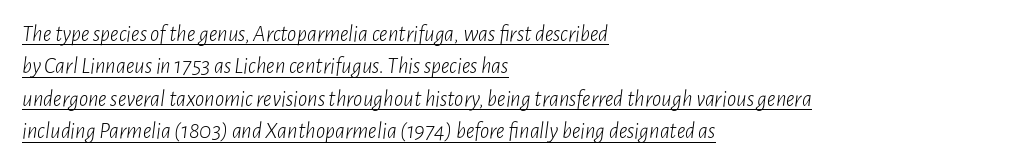
The image shows 23 px text type, italic (leaning right); set left-aligned, normal line spacing (1.41x), normal letter spacing, underlined.
